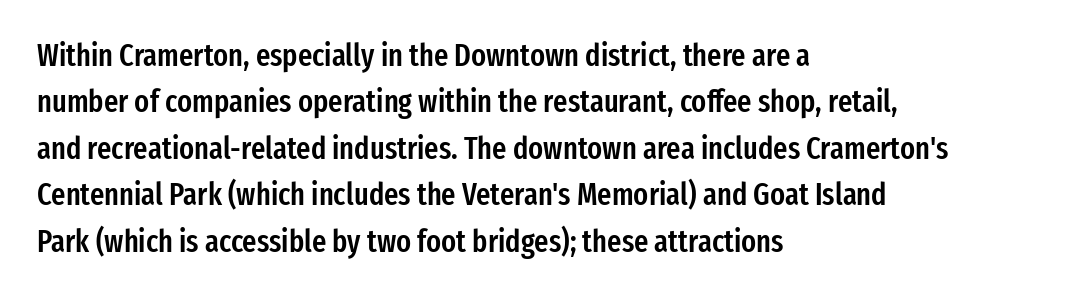
{"serif": "no", "italic": "no", "bold": "semi", "weight": "semibold", "width": "condensed", "stroke_contrast": "low", "x_height": "medium", "monospaced": "no", "underline": "no", "align": "left", "line_spacing": "normal", "line_spacing_ratio": 1.5, "letter_spacing": "normal", "letter_spacing_em": 0.0, "glyph_px": 31}
